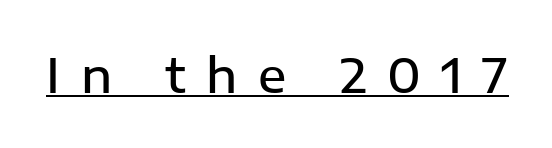
The image shows 47 px semibold sans-serif type, upright; set unusually wide letter spacing (+0.43 em), underlined; low stroke contrast and a medium x-height.
